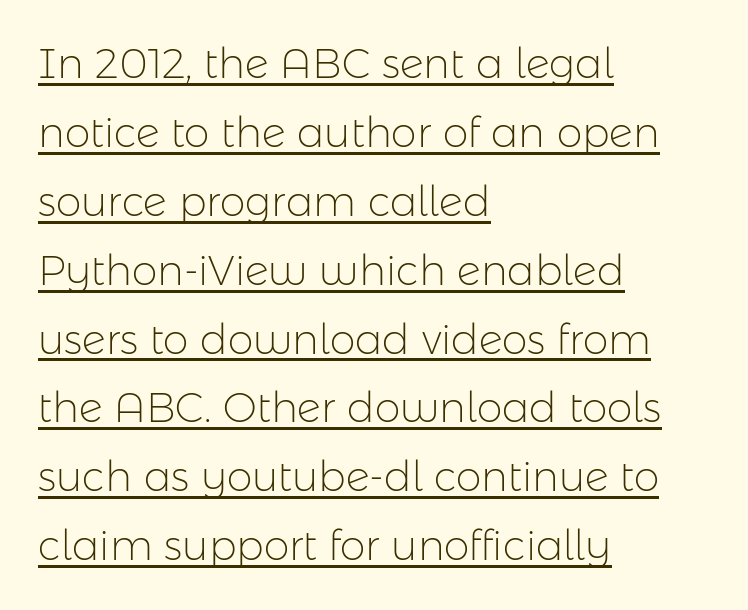
Q: Is the text bold? A: No.
Q: Is the text italic (slanted)? A: No, it is upright.
Q: Is the typeface a serif or a sans-serif typeface? A: Sans-serif.
Q: Is the text underlined? A: Yes.
Q: How is the paragraph aligned? A: Left-aligned.
Q: Is the spacing between letters normal or unusually wide? A: Normal.
Q: Is the spacing between lines tight, normal or loose? A: Normal.
Q: Width (condensed, normal, or wide)? A: Normal.
Q: Stroke contrast? A: Low.
Q: x-height? A: Medium.
Q: Monospaced? A: No.
